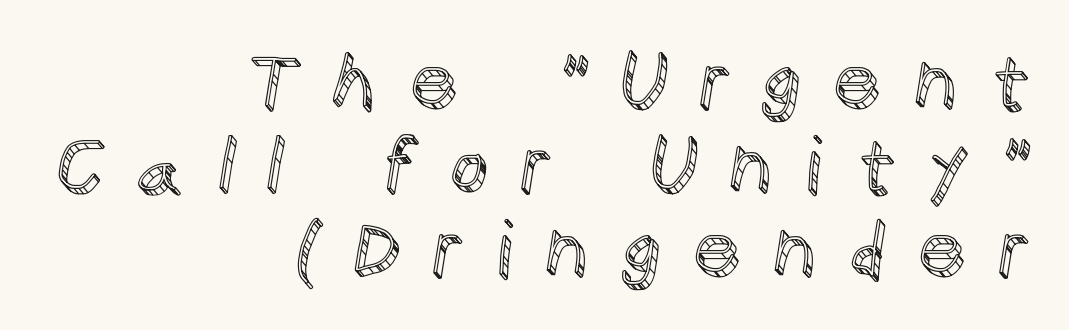
The image shows 77 px text type; set right-aligned, tight line spacing (1.09x), unusually wide letter spacing (+0.41 em), not underlined; a large x-height.
